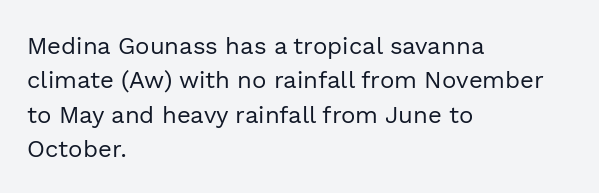
Q: Is the text bold? A: No.
Q: Is the text italic (slanted)? A: No, it is upright.
Q: Is the text underlined? A: No.
Q: How is the paragraph aligned? A: Left-aligned.
Q: Is the spacing between letters normal or unusually wide? A: Normal.
Q: Is the spacing between lines tight, normal or loose? A: Normal.
